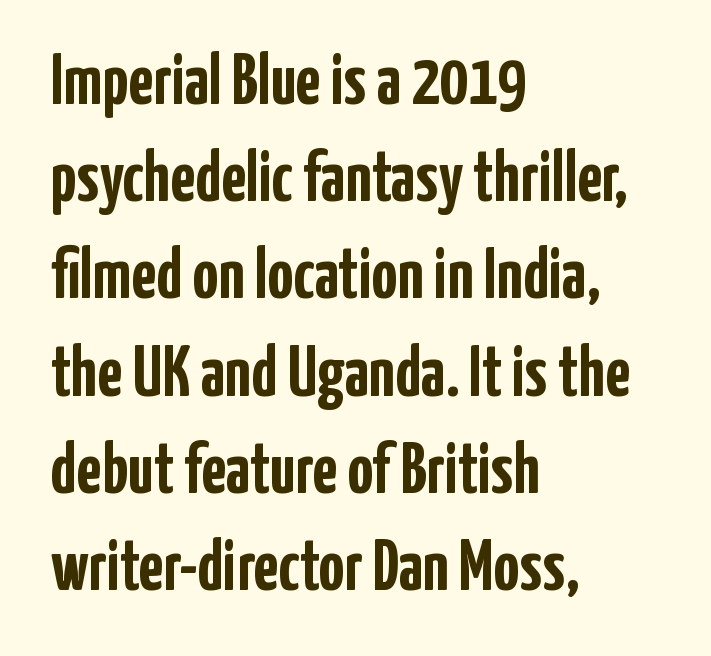
Horizontal bands of white between lines are of average thickness. Honestly, there is no underline to notice here at all. Do the letters lean? They stand straight. A full-strength bold gives these letters their thick strokes. Tracking value appears to be zero — textbook default spacing.
